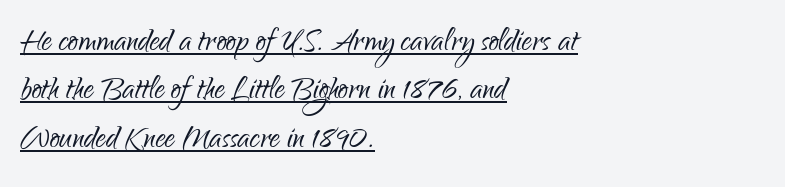
Does the type have serifs? No, each stem ends abruptly. Characters follow at the spacing the type designer built in. Line starts are locked; line ends wander. A light-to-regular cut is what we see here.
